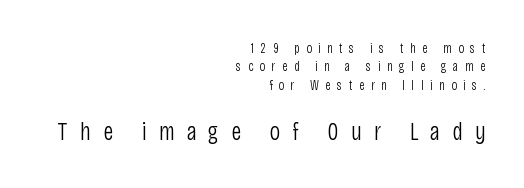
The typesetter chose a ragged-left arrangement here. No extra ink here — the face is not bold. Tall strokes in this sample are plumb rather than angled. These lines sit exactly where default settings would place them. This layout puts the modest block above and the oversized block below.
